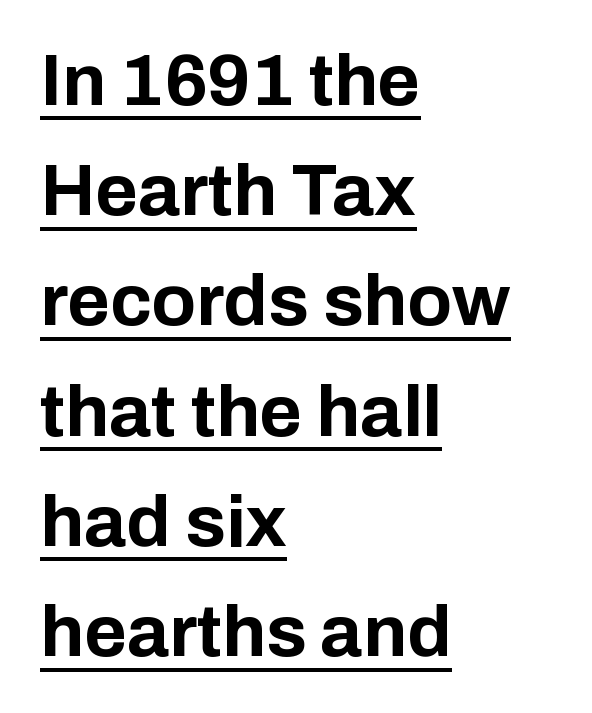
Q: Is the text bold? A: Yes.
Q: Is the text italic (slanted)? A: No, it is upright.
Q: Is the typeface a serif or a sans-serif typeface? A: Sans-serif.
Q: Is the text underlined? A: Yes.
Q: How is the paragraph aligned? A: Left-aligned.
Q: Is the spacing between letters normal or unusually wide? A: Normal.
Q: Is the spacing between lines tight, normal or loose? A: Normal.
Q: Width (condensed, normal, or wide)? A: Normal.
Q: Stroke contrast? A: Low.
Q: x-height? A: Medium.
Q: Monospaced? A: No.
